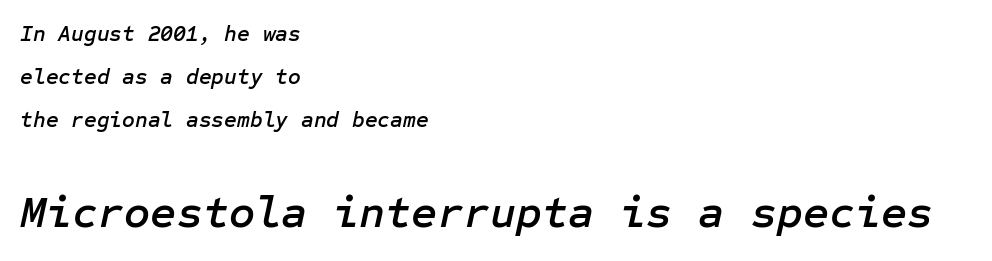
The image shows 45 px text type, italic (leaning right); set left-aligned, loose line spacing (1.96x), normal letter spacing, not underlined; the second (bottom) block is 2.05x larger; low stroke contrast and a medium x-height.
